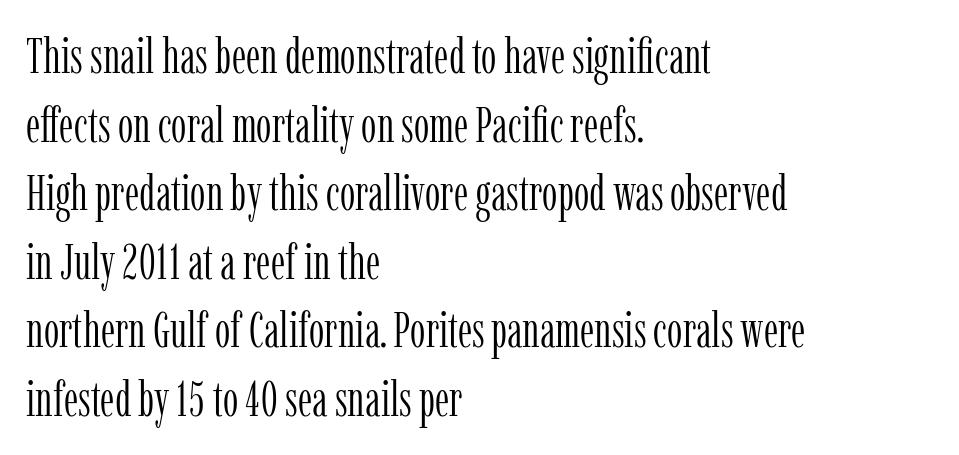
{"serif": "yes", "italic": "no", "bold": "no", "weight": "light", "width": "condensed", "stroke_contrast": "low", "x_height": "medium", "monospaced": "no", "underline": "no", "align": "left", "line_spacing": "normal", "line_spacing_ratio": 1.4, "letter_spacing": "normal", "letter_spacing_em": 0.0, "glyph_px": 49}
